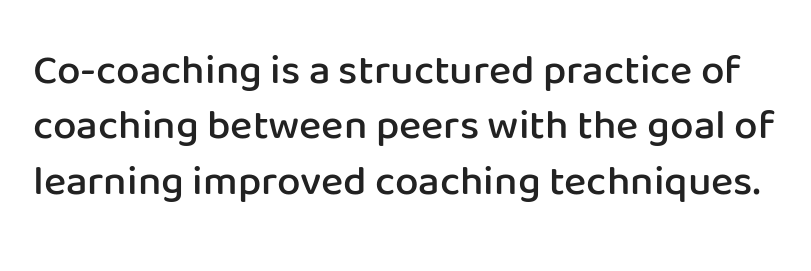
The letters advance in unequal steps, a hallmark of proportional type. Normally led — the rows are evenly, conventionally spaced. These lines carry some extra weight — a demibold, not a full bold. The font's upright variant was chosen for this text.
